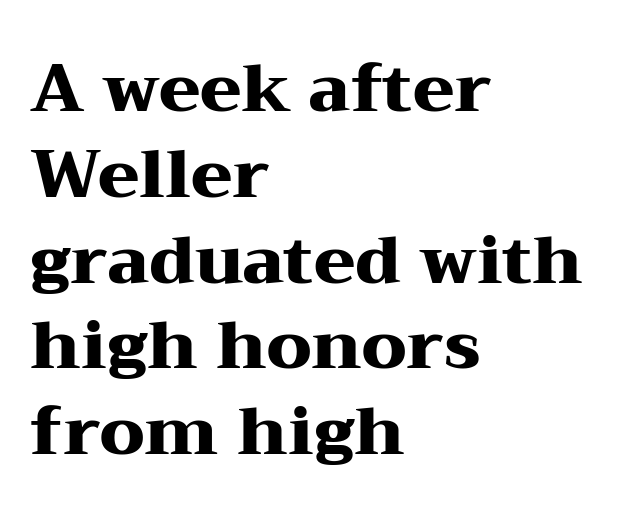
Q: Is the text bold? A: Yes.
Q: Is the text italic (slanted)? A: No, it is upright.
Q: Is the typeface a serif or a sans-serif typeface? A: Serif.
Q: Is the text underlined? A: No.
Q: How is the paragraph aligned? A: Left-aligned.
Q: Is the spacing between letters normal or unusually wide? A: Normal.
Q: Is the spacing between lines tight, normal or loose? A: Normal.
Q: Width (condensed, normal, or wide)? A: Wide.
Q: Stroke contrast? A: Medium.
Q: x-height? A: Medium.
Q: Monospaced? A: No.
